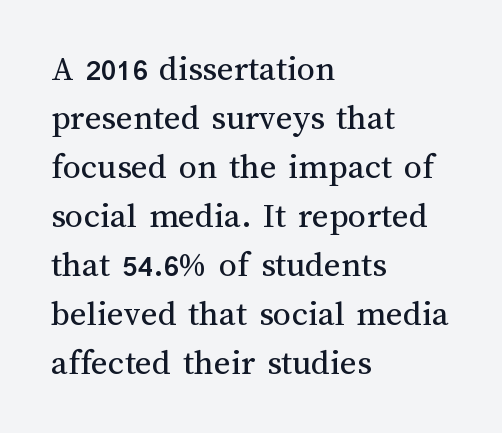
{"italic": "no", "bold": "no", "weight": "regular", "width": "normal", "stroke_contrast": "medium", "x_height": "medium", "monospaced": "no", "underline": "no", "align": "left", "line_spacing": "normal", "line_spacing_ratio": 1.36, "letter_spacing": "normal", "letter_spacing_em": 0.0, "glyph_px": 36}
